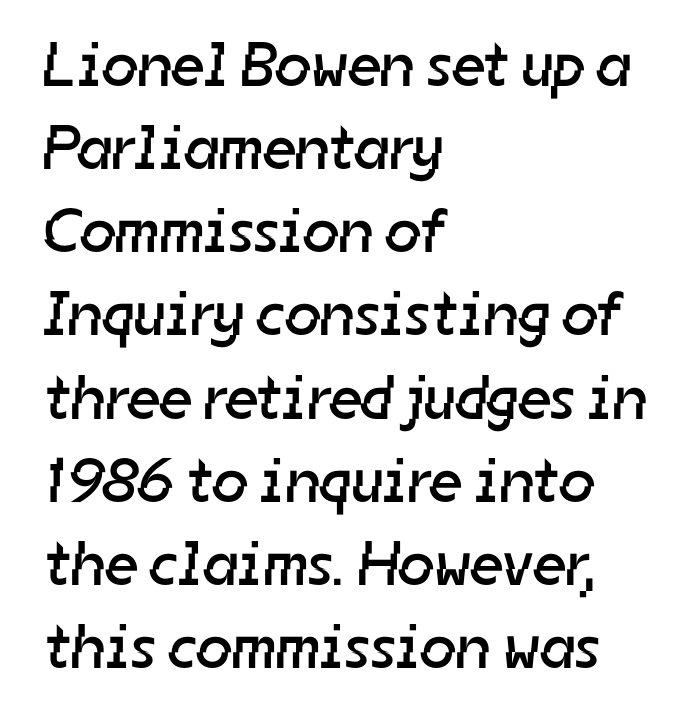
The image shows 63 px regular-weight sans-serif type; set left-aligned, normal line spacing (1.32x), normal letter spacing, not underlined; low stroke contrast and a medium x-height.
